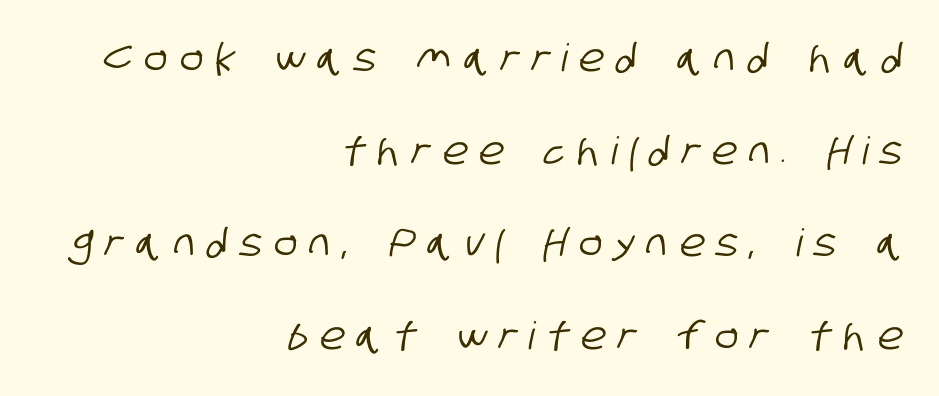
Note the varied advance widths — an 'i' is clearly narrower than an 'm'. This block would shrink considerably if given ordinary leading; it's expanded now. Note: no serifs on the glyphs. Words appear elongated and porous because spacing is wide.
